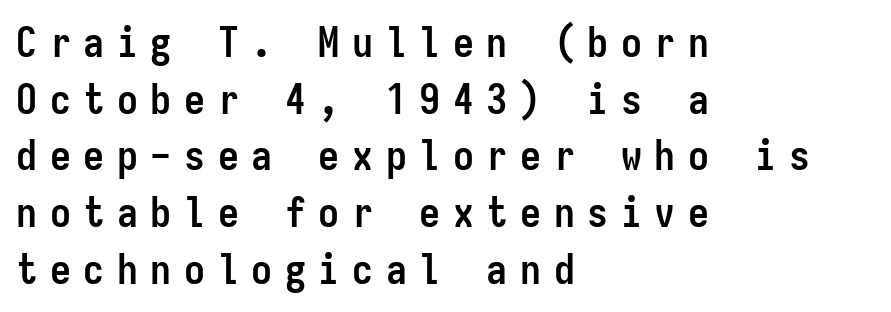
Any mark beneath the type? The region is blank. Chunky letters — that's bold for sure. Teacher's note: observe the even left margin — that is flush-left alignment. Is this a fixed-width face? Yes — each glyph sits in an identical cell. Each word looks stretched out because of the extra space between its letters.
